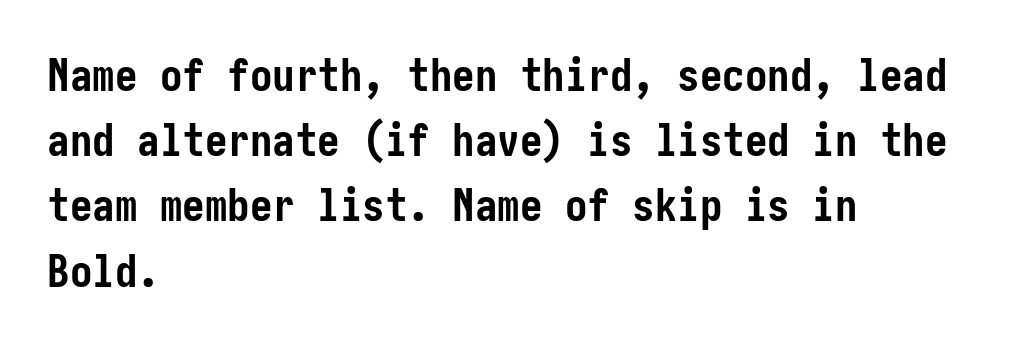
It's the straight-up-and-down kind of type. Stroke terminals: plain, sans-serif. A typesetter would call this zero additional tracking. The strip under each line holds only bare page.
